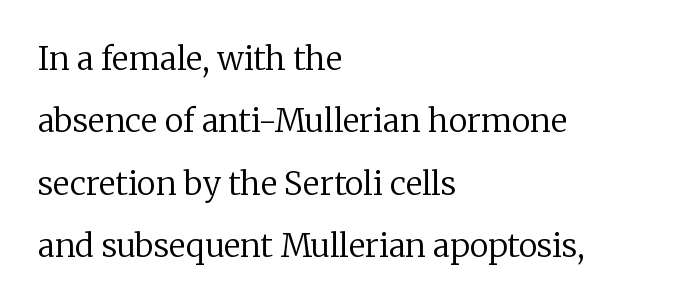
Students, note that the glyphs here touch the page at normal intervals. Bold? No — there's no thickening of the strokes. Leftover space on each line is placed entirely after the last word. This sample has the flowing, uneven cadence of proportional lettering. Notice the wide empty band between every row — that's loose leading. The string is rendered with underlining switched off.
